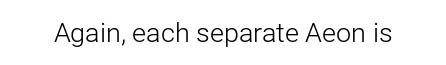
Has an underline been added? It has not. The type is set solid horizontally, with unmodified tracking. The characters are drawn with everyday or finer stroke widths. Every character sits straight up, as roman type does.
